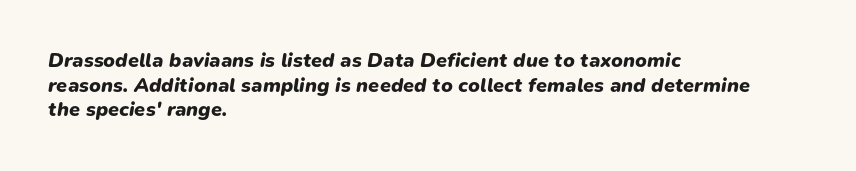
{"italic": "yes", "lean": "right", "slant_degrees": 9, "bold": "yes", "underline": "no", "align": "left", "line_spacing_ratio": 1.23, "letter_spacing": "normal", "letter_spacing_em": 0.0, "glyph_px": 20}
